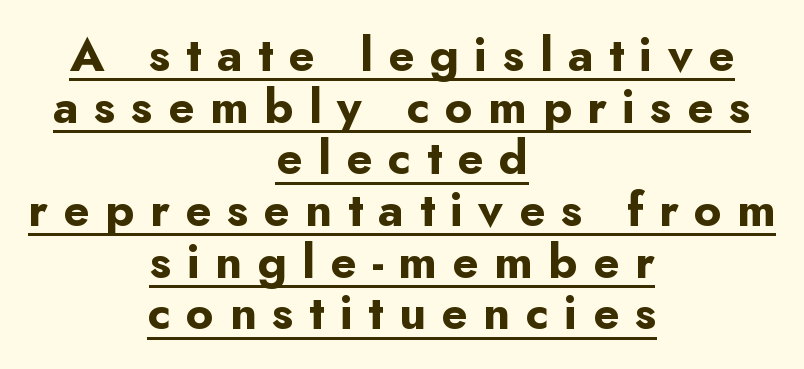
{"serif": "no", "italic": "no", "bold": "yes", "weight": "bold", "width": "normal", "stroke_contrast": "low", "x_height": "small", "monospaced": "no", "underline": "yes", "align": "center", "line_spacing": "tight", "line_spacing_ratio": 1.1, "letter_spacing": "wide", "letter_spacing_em": 0.33, "glyph_px": 47}
